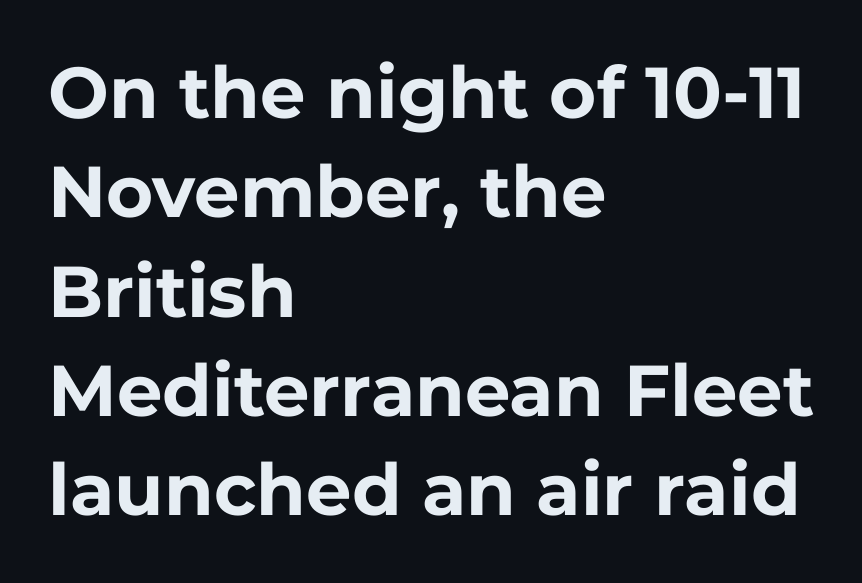
{"serif": "no", "italic": "no", "bold": "yes", "weight": "bold", "width": "normal", "stroke_contrast": "low", "x_height": "medium", "monospaced": "no", "underline": "no", "align": "left", "line_spacing": "normal", "line_spacing_ratio": 1.38, "letter_spacing": "normal", "letter_spacing_em": 0.0, "glyph_px": 72}
